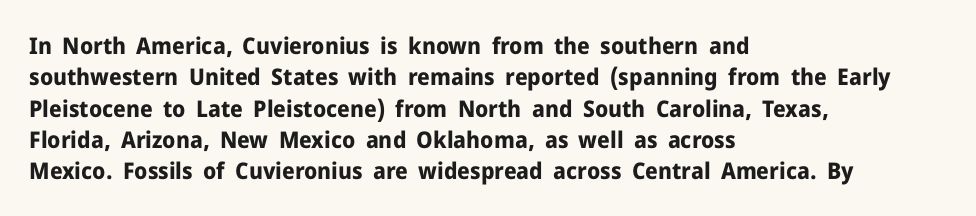
Q: Is the text bold? A: Yes.
Q: Is the text italic (slanted)? A: No, it is upright.
Q: Is the text underlined? A: No.
Q: How is the paragraph aligned? A: Left-aligned.
Q: Is the spacing between letters normal or unusually wide? A: Normal.
Q: Is the spacing between lines tight, normal or loose? A: Normal.
